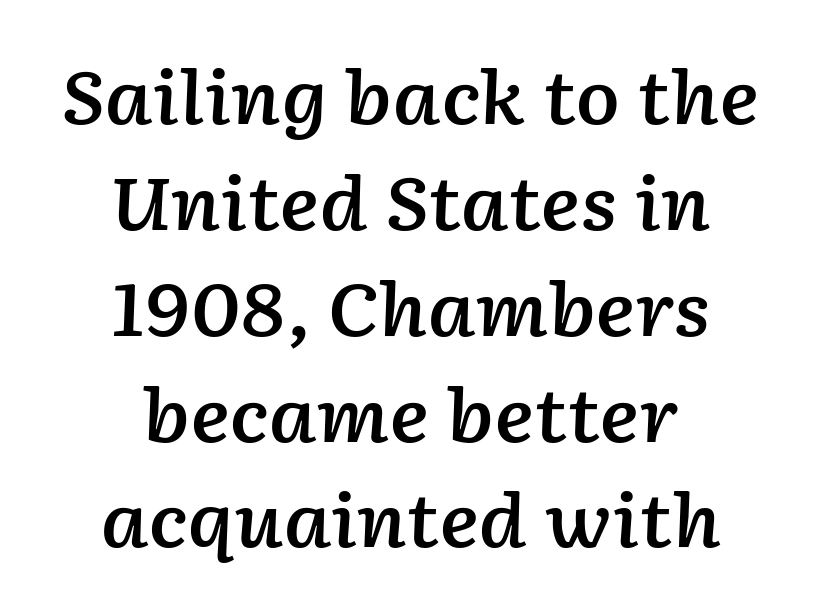
Q: Is the text bold? A: Semi-bold.
Q: Is the text italic (slanted)? A: Yes, it leans right by about 2 degrees.
Q: Is the text underlined? A: No.
Q: How is the paragraph aligned? A: Centered.
Q: Is the spacing between letters normal or unusually wide? A: Normal.
Q: Is the spacing between lines tight, normal or loose? A: Normal.
Q: Width (condensed, normal, or wide)? A: Normal.
Q: Stroke contrast? A: Low.
Q: x-height? A: Medium.
Q: Monospaced? A: No.
